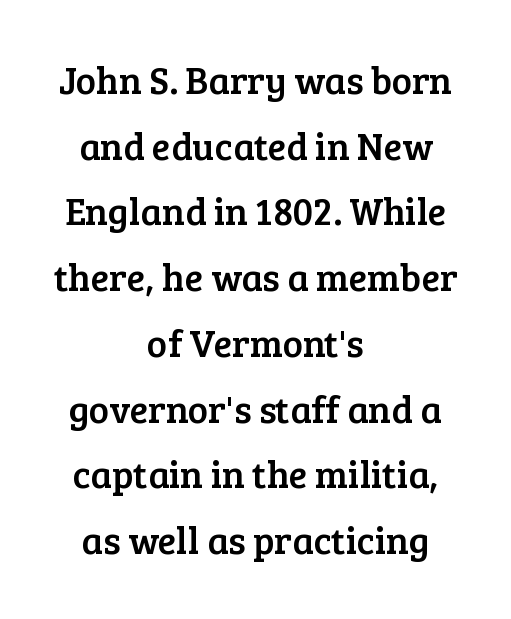
{"serif": "yes", "italic": "no", "width": "normal", "stroke_contrast": "low", "x_height": "medium", "monospaced": "no", "underline": "no", "align": "center", "line_spacing_ratio": 1.73, "letter_spacing": "normal", "letter_spacing_em": 0.0, "glyph_px": 38}
